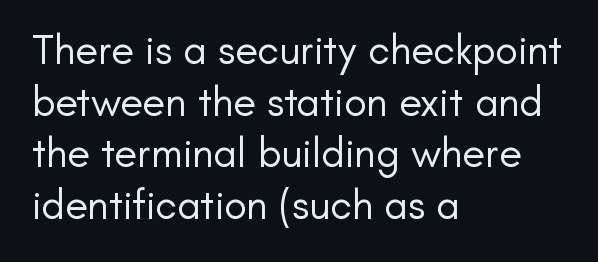
The letterforms sit shoulder to shoulder at normal distance. The letters stand straight up with perfectly vertical stems. Spacing verdict: proportional, widths tailored to each character. The letters carry no serifs — their stems end cleanly without finishing strokes.
